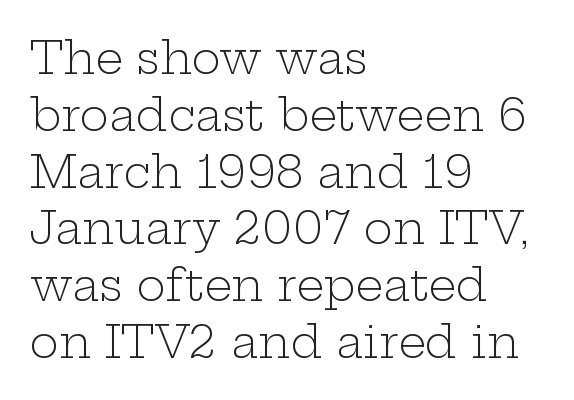
Looks like regular typesetting: each glyph gets only the width it needs. Words float on clear page, feet unadorned. No italicization has been applied; the sample stays upright. The vertical gap from one line to the next is medium. Line beginnings align vertically; line endings do not. Between one letter and the next there's only the usual sliver of space.
